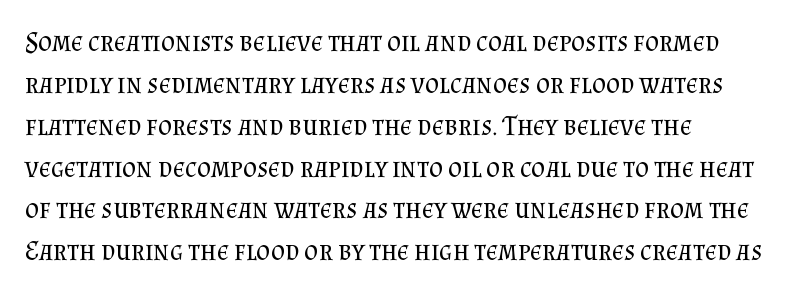
{"italic": "no", "bold": "no", "underline": "no", "align": "left", "line_spacing": "normal", "line_spacing_ratio": 1.55, "letter_spacing": "normal", "letter_spacing_em": 0.0, "glyph_px": 27}
